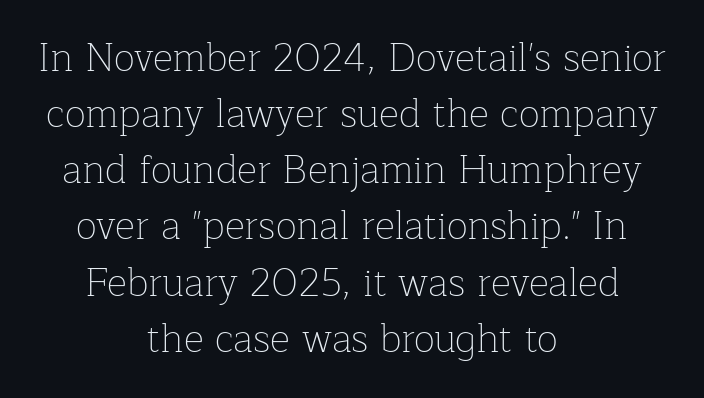
Plain, unruled lines of type. Classification — serif. These lines keep a tight, regular rhythm from letter to letter. Counters stay open thanks to moderate or lighter strokes.
